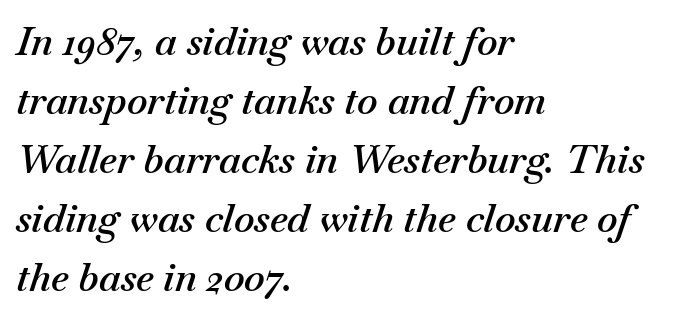
Q: Is the text bold? A: Semi-bold.
Q: Is the text italic (slanted)? A: Yes, it leans right by about 18 degrees.
Q: Is the text underlined? A: No.
Q: How is the paragraph aligned? A: Left-aligned.
Q: Is the spacing between letters normal or unusually wide? A: Normal.
Q: Is the spacing between lines tight, normal or loose? A: Normal.
Q: Width (condensed, normal, or wide)? A: Normal.
Q: Stroke contrast? A: Medium.
Q: x-height? A: Small.
Q: Monospaced? A: No.
